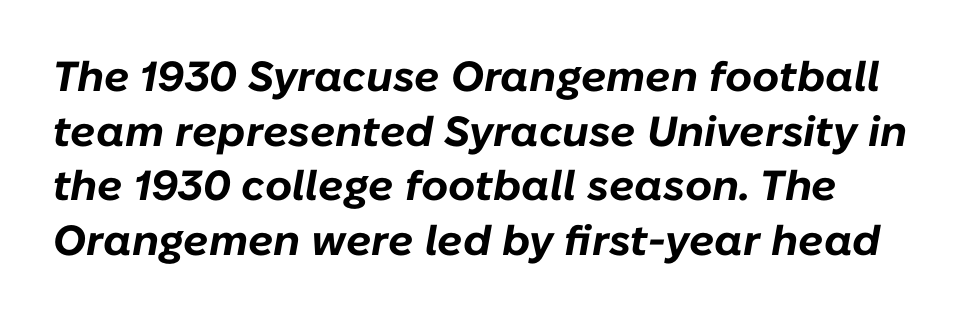
Q: Is the text bold? A: Yes.
Q: Is the text italic (slanted)? A: Yes, it leans right by about 10 degrees.
Q: Is the text underlined? A: No.
Q: Is the spacing between letters normal or unusually wide? A: Normal.
Q: Is the spacing between lines tight, normal or loose? A: Normal.
Q: Width (condensed, normal, or wide)? A: Normal.
Q: Stroke contrast? A: Low.
Q: x-height? A: Medium.
Q: Monospaced? A: No.
